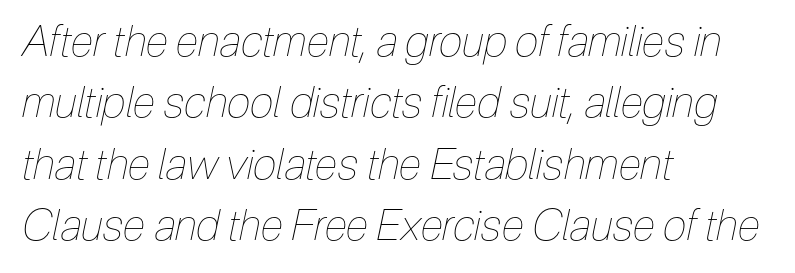
Q: Is the text bold? A: No.
Q: Is the text italic (slanted)? A: Yes, it leans right by about 12 degrees.
Q: Is the text underlined? A: No.
Q: How is the paragraph aligned? A: Left-aligned.
Q: Is the spacing between letters normal or unusually wide? A: Normal.
Q: Is the spacing between lines tight, normal or loose? A: Normal.
Q: Width (condensed, normal, or wide)? A: Condensed.
Q: Stroke contrast? A: Low.
Q: x-height? A: Medium.
Q: Monospaced? A: No.
